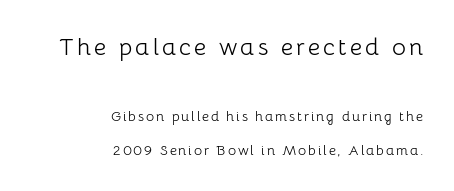
The image shows 24 px text type, upright; set right-aligned, loose line spacing (2.38x), not underlined; the first (top) block is 1.71x larger.
